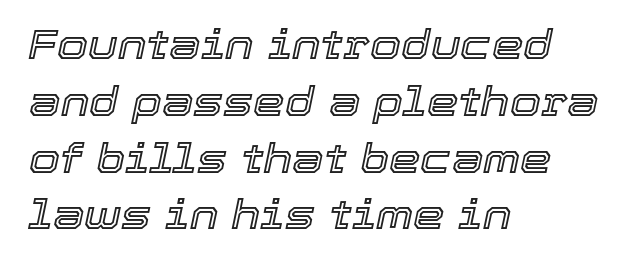
In terms of posture, this sample is oblique. What stands out about the letter spacing? Nothing — it is the standard amount. No word sits above an underline. The passage is arranged the way most books set body copy — flush left. Interline gaps are of average width in this sample. The passage shown is typed in a proportional face where columns would drift.
